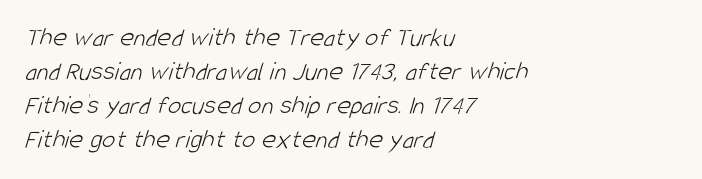
The image shows 27 px text type; set left-aligned, normal line spacing (1.26x), normal letter spacing, not underlined.
